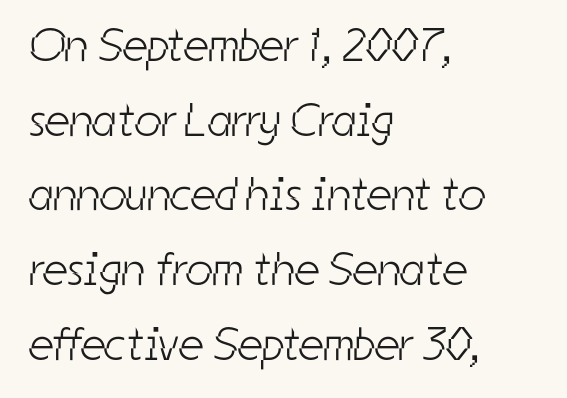
Q: Is the text bold? A: No.
Q: Is the typeface a serif or a sans-serif typeface? A: Sans-serif.
Q: Is the text underlined? A: No.
Q: How is the paragraph aligned? A: Left-aligned.
Q: Is the spacing between letters normal or unusually wide? A: Normal.
Q: Is the spacing between lines tight, normal or loose? A: Normal.
Q: Width (condensed, normal, or wide)? A: Condensed.
Q: Stroke contrast? A: Low.
Q: x-height? A: Medium.
Q: Monospaced? A: No.
